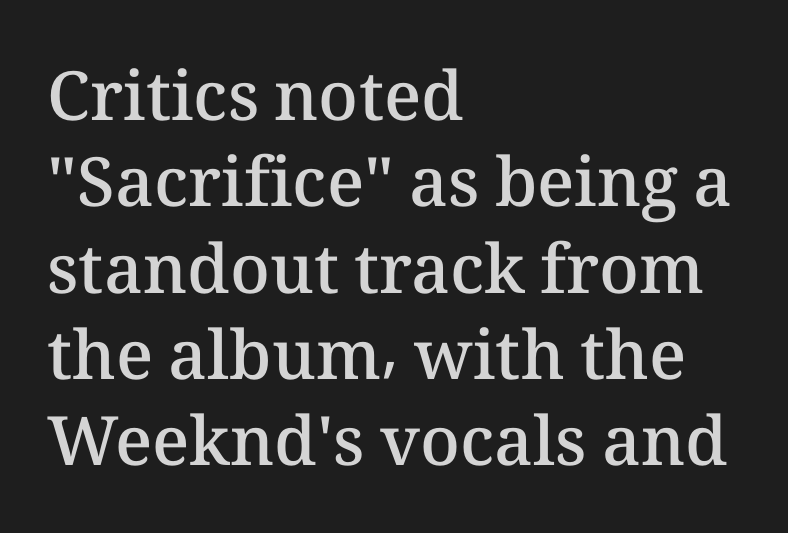
{"italic": "no", "bold": "semi", "weight": "semibold", "width": "normal", "stroke_contrast": "medium", "x_height": "medium", "monospaced": "no", "underline": "no", "align": "left", "line_spacing": "normal", "line_spacing_ratio": 1.27, "letter_spacing": "normal", "letter_spacing_em": 0.0, "glyph_px": 68}
